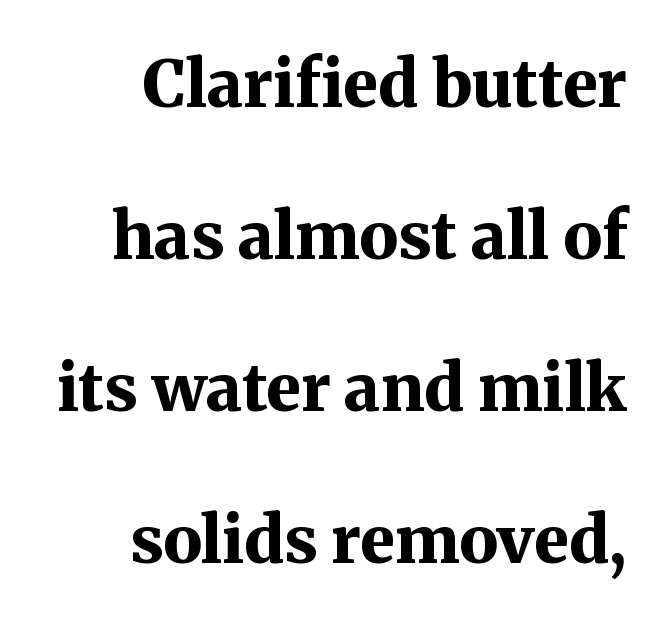
The letters stand upright; this is a roman face. Does extra space separate the letters? No, they use regular spacing. In terms of leading, this rendering errs on the spacious side. Only glyphs here, with clear space below each row. The passage shown is typed in a proportional face where columns would drift. The glyphs in this specimen are seriffed.
